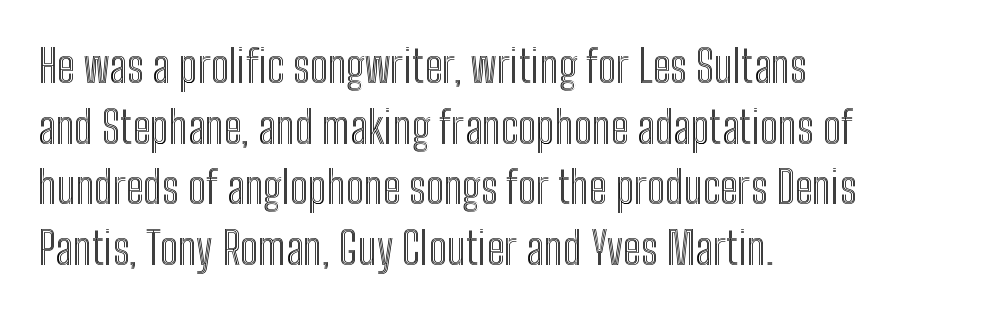
Words float on clear page, feet unadorned. Line spacing here is normal. Tracking value appears to be zero — textbook default spacing. Note the varied advance widths — an 'i' is clearly narrower than an 'm'. Typeset ragged right — the left edge is the straight one.
